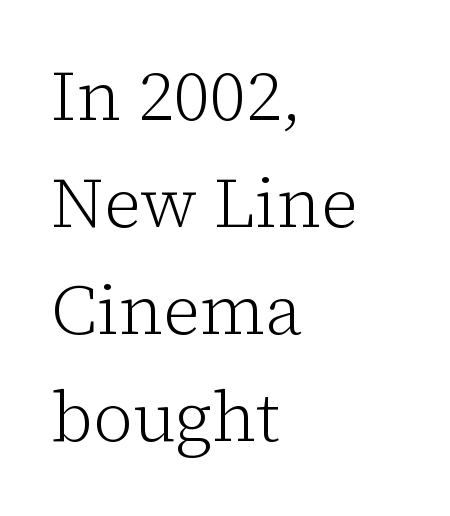
{"serif": "yes", "italic": "no", "bold": "no", "weight": "light", "width": "normal", "stroke_contrast": "low", "x_height": "medium", "monospaced": "no", "underline": "no", "align": "left", "line_spacing": "normal", "line_spacing_ratio": 1.53, "letter_spacing": "normal", "letter_spacing_em": 0.0, "glyph_px": 70}
